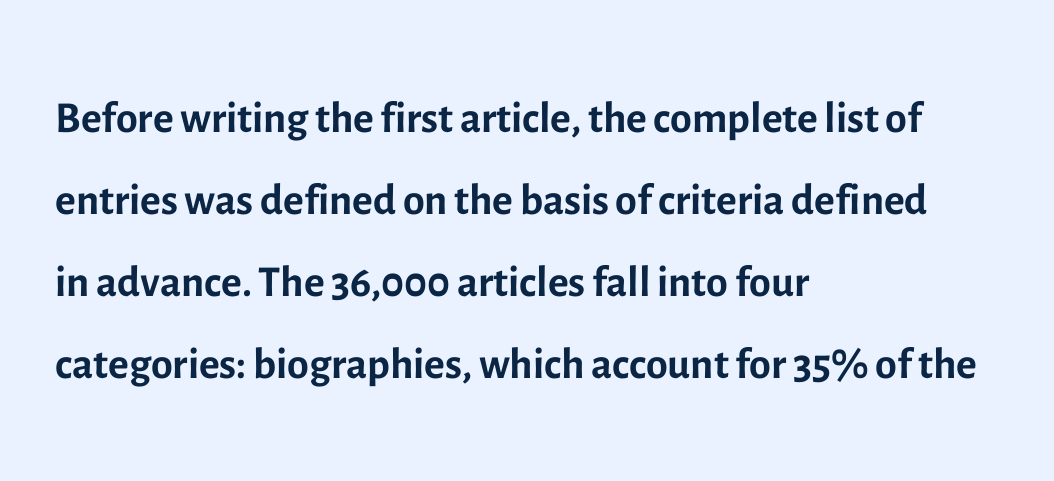
Q: Is the text bold? A: No.
Q: Is the text italic (slanted)? A: No, it is upright.
Q: Is the typeface a serif or a sans-serif typeface? A: Sans-serif.
Q: Is the text underlined? A: No.
Q: How is the paragraph aligned? A: Left-aligned.
Q: Is the spacing between letters normal or unusually wide? A: Normal.
Q: Is the spacing between lines tight, normal or loose? A: Normal.
Q: Width (condensed, normal, or wide)? A: Normal.
Q: x-height? A: Medium.
Q: Monospaced? A: No.
